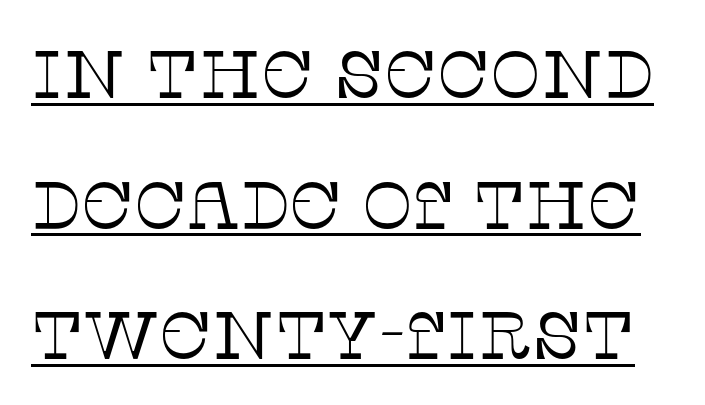
Q: Is the text bold? A: No.
Q: Is the text italic (slanted)? A: No, it is upright.
Q: Is the typeface a serif or a sans-serif typeface? A: Serif.
Q: Is the text underlined? A: Yes.
Q: Is the spacing between letters normal or unusually wide? A: Normal.
Q: Is the spacing between lines tight, normal or loose? A: Loose.
Q: Width (condensed, normal, or wide)? A: Normal.
Q: Stroke contrast? A: Low.
Q: x-height? A: Large.
Q: Monospaced? A: No.
